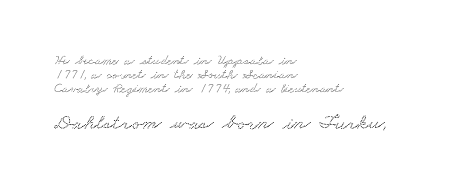
{"underline": "no", "align": "left", "line_spacing": "tight", "line_spacing_ratio": 0.99, "letter_spacing": "normal", "letter_spacing_em": 0.0, "larger_block": "second", "size_ratio": 1.57, "glyph_px": 22}
